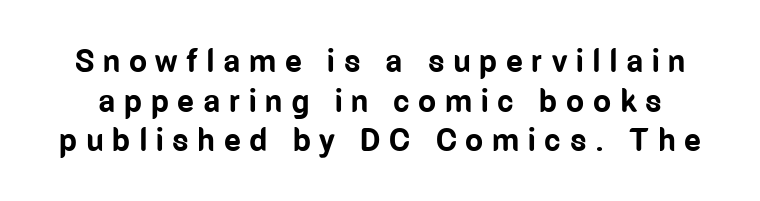
The image shows 32 px bold, condensed sans-serif type, upright; set line spacing 1.24x, unusually wide letter spacing (+0.27 em), not underlined; low stroke contrast and a medium x-height.
